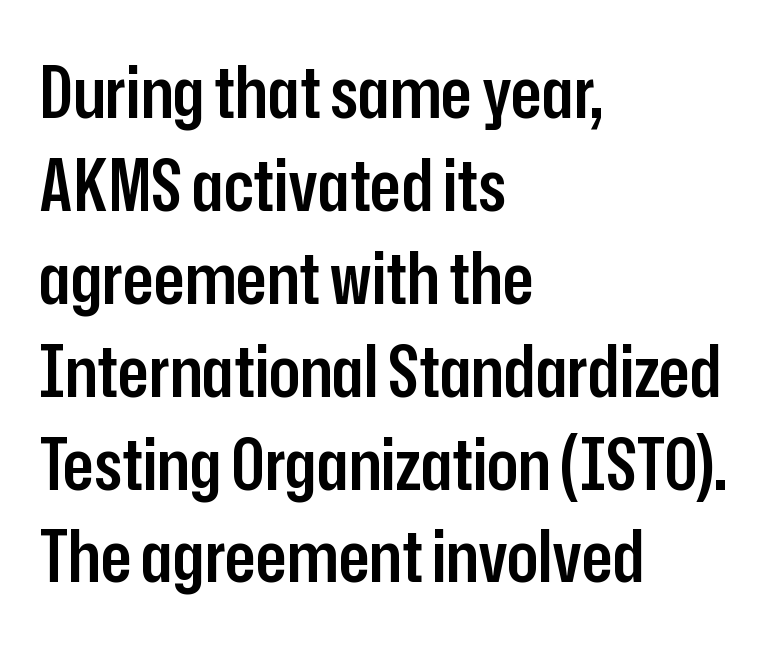
The image shows 72 px semibold, condensed sans-serif type, upright; set left-aligned, normal line spacing (1.29x), normal letter spacing, not underlined; low stroke contrast and a medium x-height.
